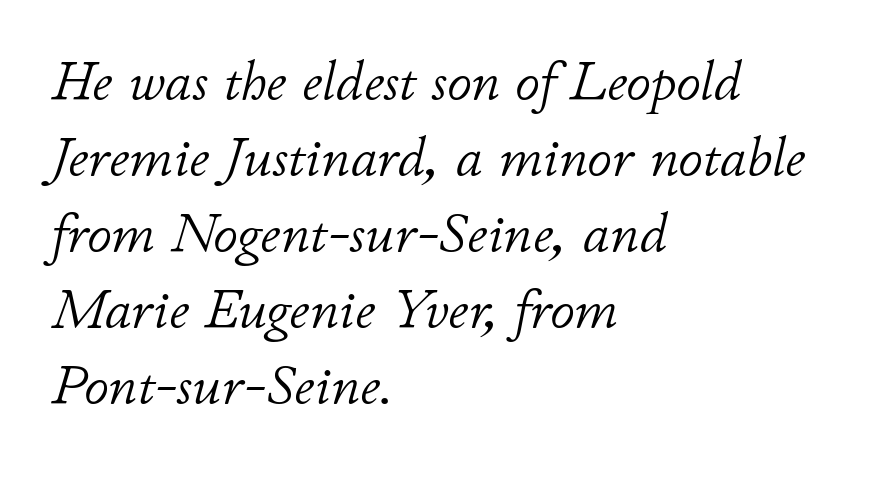
No extra ink here — the face is not bold. Tracking here is standard; glyphs follow each other at the usual distance. Is there much room between lines? A standard amount, neither cramped nor airy. Any mark beneath the type? The region is blank.
